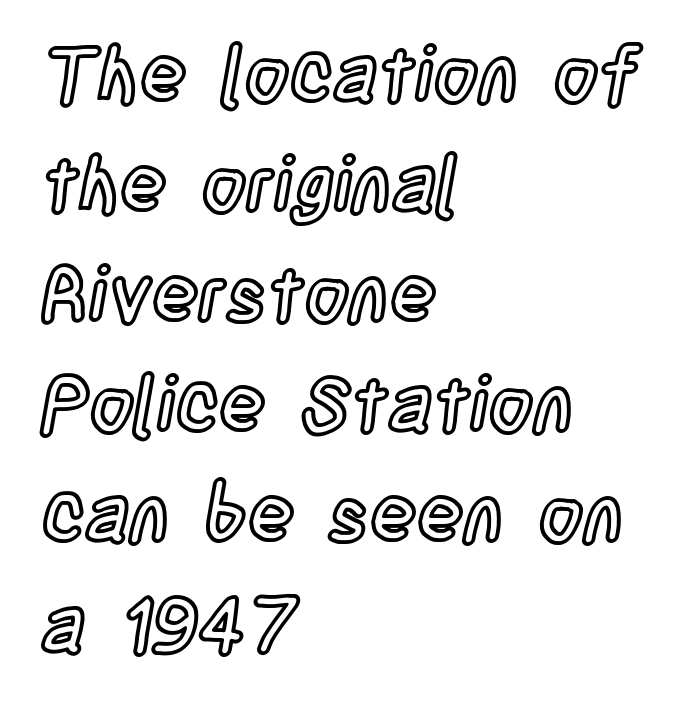
{"width": "condensed", "x_height": "large", "monospaced": "no", "underline": "no", "align": "left", "line_spacing": "normal", "line_spacing_ratio": 1.43, "letter_spacing": "normal", "letter_spacing_em": 0.0, "glyph_px": 77}
